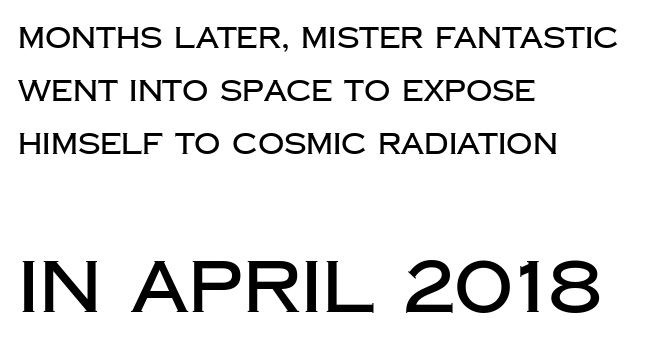
A classic flush-left, rag-right setting is used for this passage. Letters rest on an invisible, unmarked baseline. Letterform terminals end flat and unadorned throughout the passage. Character widths vary here, with narrow letters taking less room than wide ones. In terms of posture, this sample is upright.
